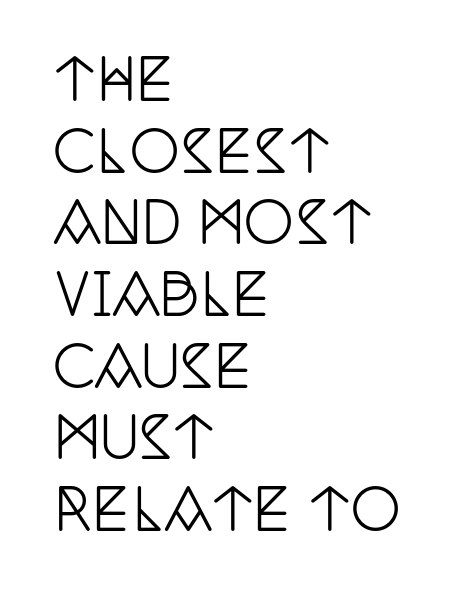
The image shows 56 px condensed serif type, upright; set left-aligned, normal line spacing (1.28x), normal letter spacing, not underlined; low stroke contrast and a large x-height.
